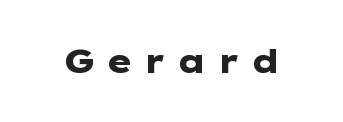
The lettering stays uniformly vertical, giving the passage a roman look. You could not count columns in this text — the font is proportionally spaced. Compared with typical body copy, the letter spacing here is much looser. Has an underline been added? It has not. The strokes are fattened all the way to bold.
